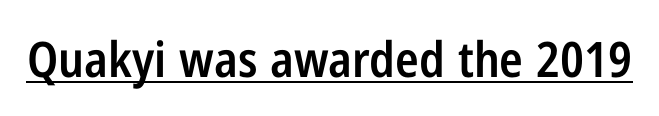
The image shows 49 px semibold, condensed sans-serif type, upright; set normal letter spacing, underlined; low stroke contrast and a medium x-height.
